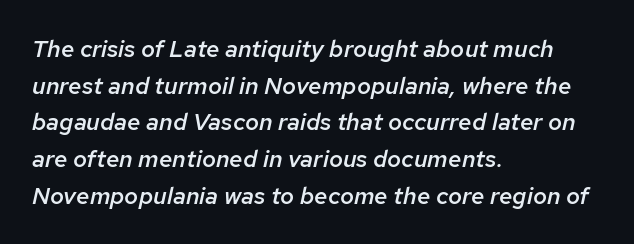
The image shows 24 px text type, italic (leaning right); set left-aligned, normal line spacing (1.53x), normal letter spacing, not underlined.
